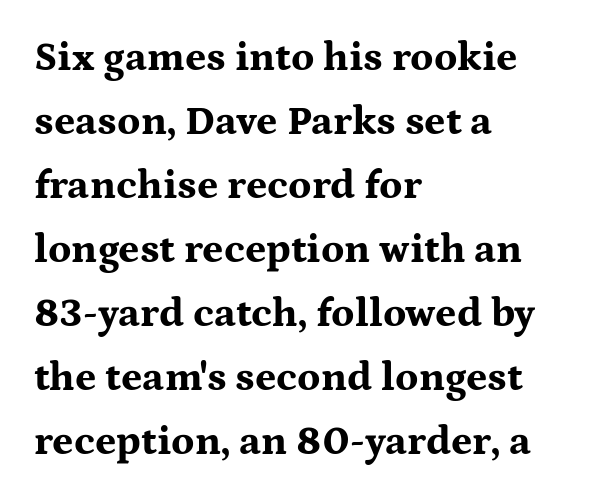
The image shows 41 px bold, wide serif type, upright; set left-aligned, normal line spacing (1.56x), normal letter spacing, not underlined; medium stroke contrast and a medium x-height.
